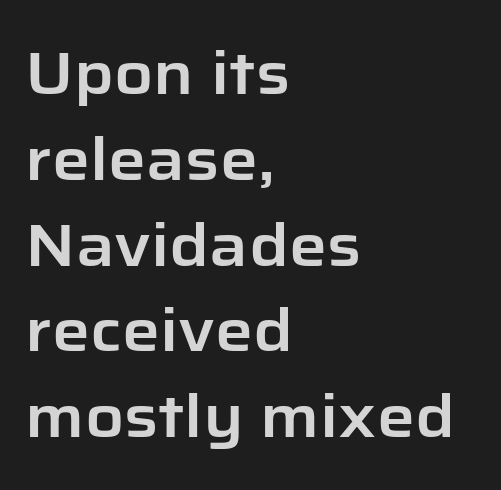
The image shows 60 px sans-serif type, upright; set left-aligned, normal line spacing (1.43x), normal letter spacing, not underlined; low stroke contrast and a medium x-height.
